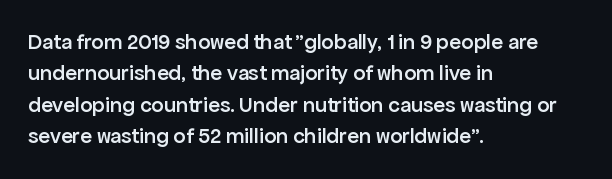
The image shows 22 px text type, upright; set left-aligned, normal line spacing (1.43x), normal letter spacing, not underlined.
